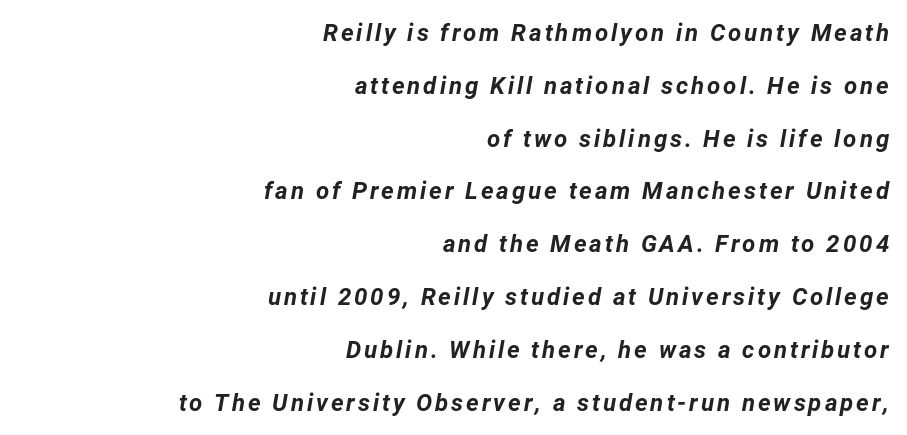
The image shows 24 px bold type, italic (leaning right); set right-aligned, loose line spacing (2.2x), not underlined.
